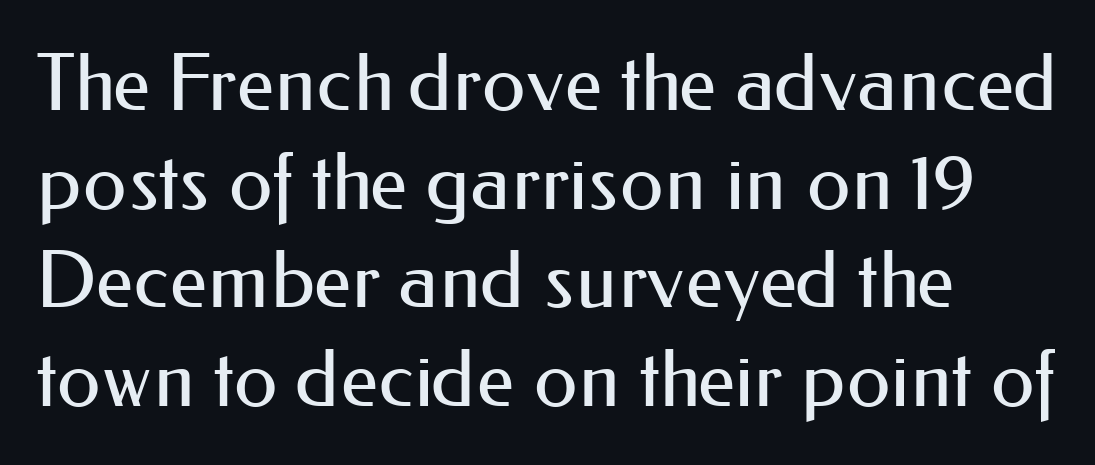
The image shows 79 px regular-weight sans-serif type, upright; set left-aligned, normal line spacing (1.25x), normal letter spacing, not underlined; medium stroke contrast and a small x-height.
